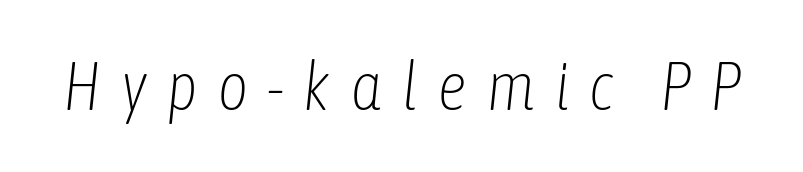
Q: Is the text bold? A: No.
Q: Is the text italic (slanted)? A: Yes, it leans right by about 6 degrees.
Q: Is the text underlined? A: No.
Q: Is the spacing between letters normal or unusually wide? A: Unusually wide.
Q: Width (condensed, normal, or wide)? A: Condensed.
Q: Stroke contrast? A: Low.
Q: x-height? A: Medium.
Q: Monospaced? A: No.
